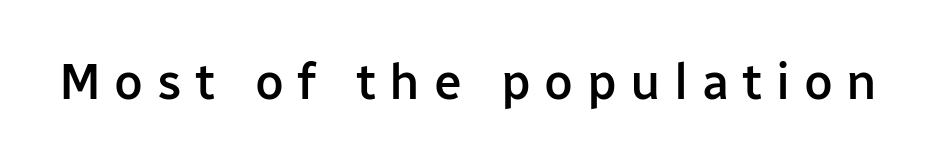
Q: Is the text bold? A: Semi-bold.
Q: Is the text italic (slanted)? A: No, it is upright.
Q: Is the typeface a serif or a sans-serif typeface? A: Sans-serif.
Q: Is the text underlined? A: No.
Q: Is the spacing between letters normal or unusually wide? A: Unusually wide.
Q: Width (condensed, normal, or wide)? A: Normal.
Q: Stroke contrast? A: Low.
Q: x-height? A: Medium.
Q: Monospaced? A: No.
